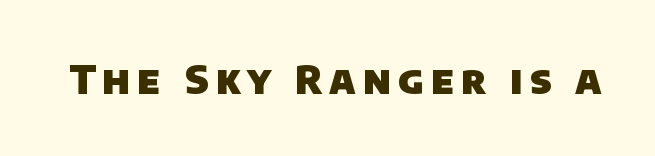
{"serif": "no", "bold": "yes", "weight": "heavy", "width": "normal", "stroke_contrast": "low", "x_height": "large", "monospaced": "no", "underline": "no", "glyph_px": 39}
